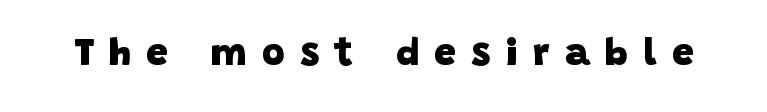
Pretty heavy lettering here — definitely bold. The passage shown is typed in a proportional face where columns would drift. Letter spacing: wide. Anything drawn beneath the words? Only blank space. Regarding serifs, this sample does without them.
